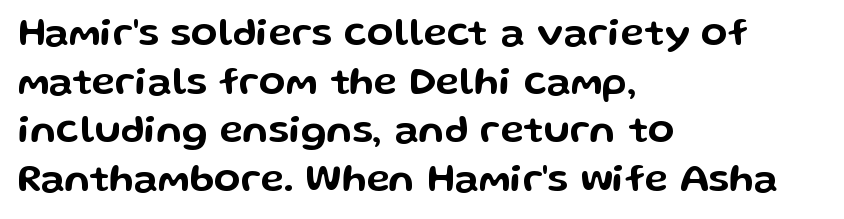
Q: Is the text italic (slanted)? A: No, it is upright.
Q: Is the typeface a serif or a sans-serif typeface? A: Sans-serif.
Q: Is the text underlined? A: No.
Q: How is the paragraph aligned? A: Left-aligned.
Q: Is the spacing between letters normal or unusually wide? A: Normal.
Q: Is the spacing between lines tight, normal or loose? A: Normal.
Q: Width (condensed, normal, or wide)? A: Wide.
Q: Stroke contrast? A: Low.
Q: x-height? A: Medium.
Q: Monospaced? A: No.
